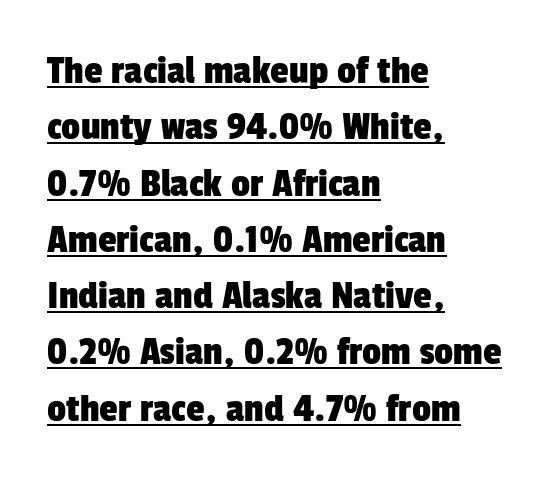
The image shows 42 px condensed sans-serif type; set left-aligned, normal line spacing (1.34x), normal letter spacing, underlined; low stroke contrast and a medium x-height.
